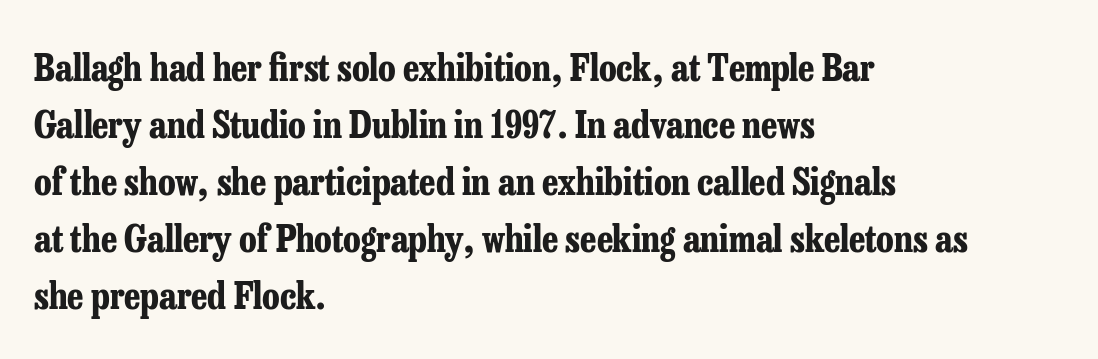
Q: Is the text bold? A: Yes.
Q: Is the text italic (slanted)? A: No, it is upright.
Q: Is the typeface a serif or a sans-serif typeface? A: Serif.
Q: Is the text underlined? A: No.
Q: How is the paragraph aligned? A: Left-aligned.
Q: Is the spacing between letters normal or unusually wide? A: Normal.
Q: Is the spacing between lines tight, normal or loose? A: Normal.
Q: Width (condensed, normal, or wide)? A: Condensed.
Q: Stroke contrast? A: Low.
Q: x-height? A: Medium.
Q: Monospaced? A: No.
